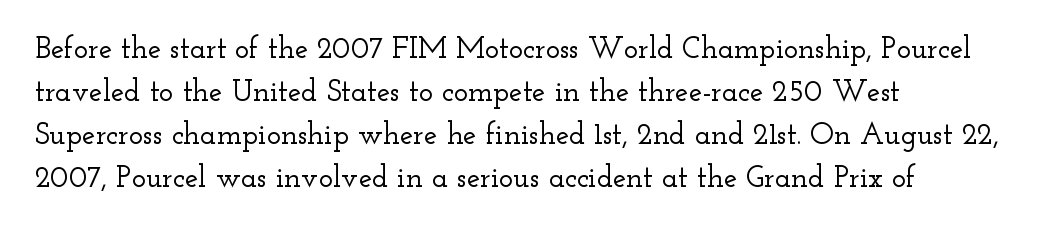
Q: Is the text italic (slanted)? A: No, it is upright.
Q: Is the typeface a serif or a sans-serif typeface? A: Serif.
Q: Is the text underlined? A: No.
Q: How is the paragraph aligned? A: Left-aligned.
Q: Is the spacing between letters normal or unusually wide? A: Normal.
Q: Is the spacing between lines tight, normal or loose? A: Normal.
Q: Width (condensed, normal, or wide)? A: Wide.
Q: Stroke contrast? A: Low.
Q: x-height? A: Small.
Q: Monospaced? A: No.
